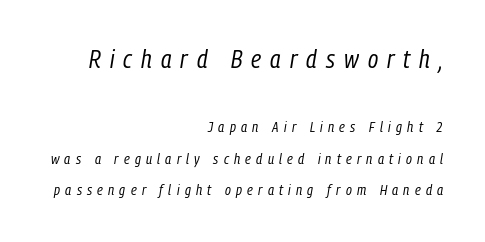
The font's italic variant was chosen for this text. The passage is arranged like a letterhead date or caption credit — flush right. The baseline area is clear. This sample uses expanded letter spacing, leaving extra air between glyphs.
